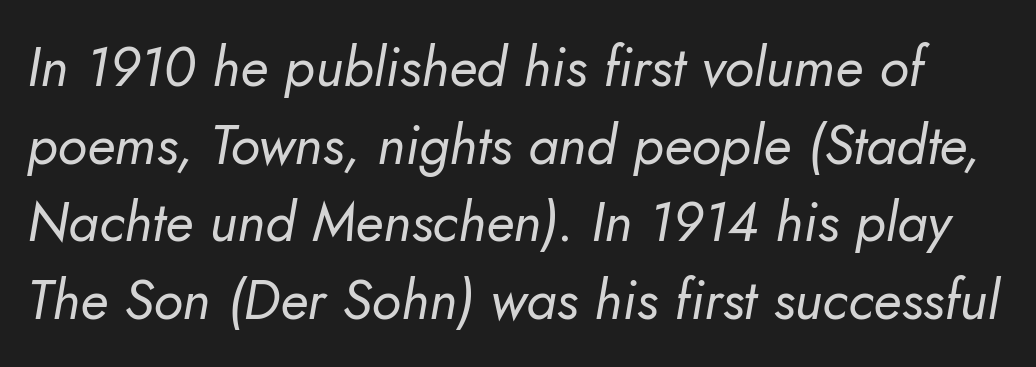
{"italic": "yes", "lean": "right", "slant_degrees": 10, "bold": "no", "weight": "regular", "width": "normal", "stroke_contrast": "low", "x_height": "small", "monospaced": "no", "underline": "no", "line_spacing": "normal", "line_spacing_ratio": 1.41, "letter_spacing": "normal", "letter_spacing_em": 0.0, "glyph_px": 55}
